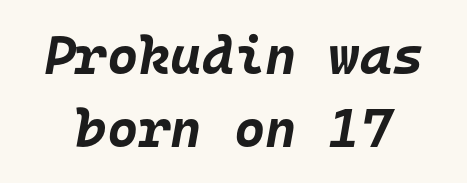
Q: Is the text bold? A: Yes.
Q: Is the text italic (slanted)? A: Yes, it leans right by about 10 degrees.
Q: Is the text underlined? A: No.
Q: Is the spacing between letters normal or unusually wide? A: Normal.
Q: Is the spacing between lines tight, normal or loose? A: Normal.
Q: Width (condensed, normal, or wide)? A: Normal.
Q: Stroke contrast? A: Low.
Q: x-height? A: Large.
Q: Monospaced? A: Yes.
